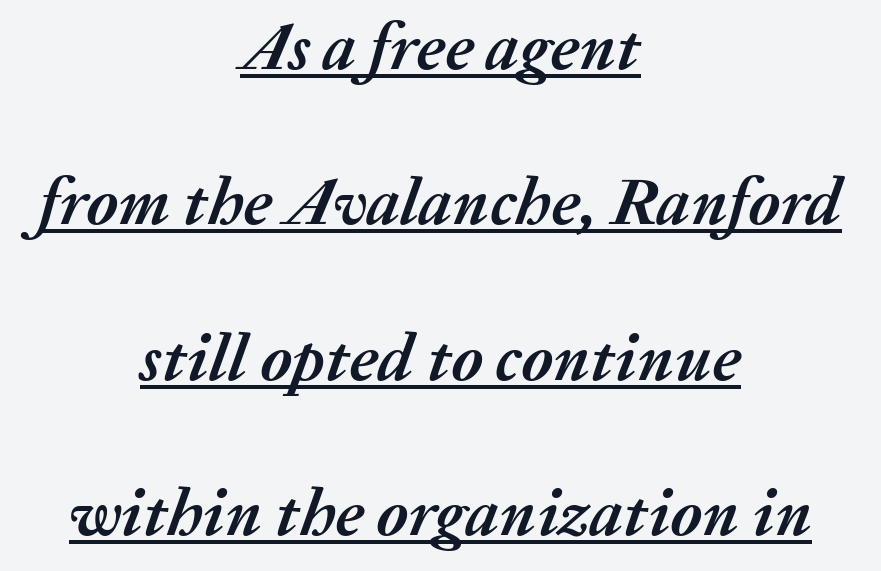
The image shows 67 px semibold type, italic (leaning right); set centered, loose line spacing (2.32x), normal letter spacing, underlined; medium stroke contrast and a medium x-height.
